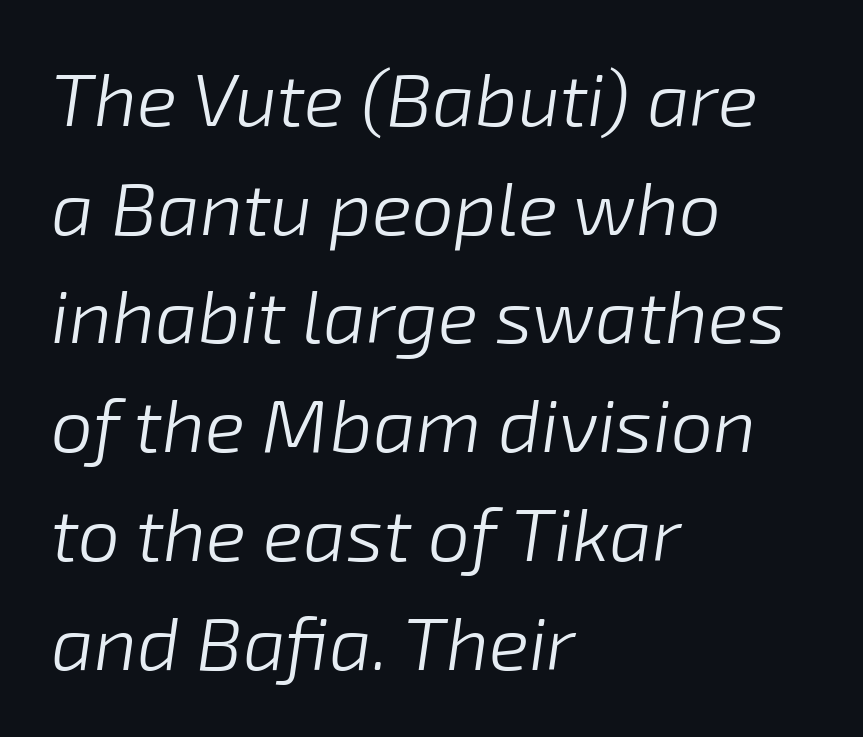
Q: Is the text bold? A: No.
Q: Is the text italic (slanted)? A: Yes, it leans right by about 8 degrees.
Q: Is the text underlined? A: No.
Q: How is the paragraph aligned? A: Left-aligned.
Q: Is the spacing between letters normal or unusually wide? A: Normal.
Q: Is the spacing between lines tight, normal or loose? A: Normal.
Q: Width (condensed, normal, or wide)? A: Normal.
Q: Stroke contrast? A: Low.
Q: x-height? A: Medium.
Q: Monospaced? A: No.
